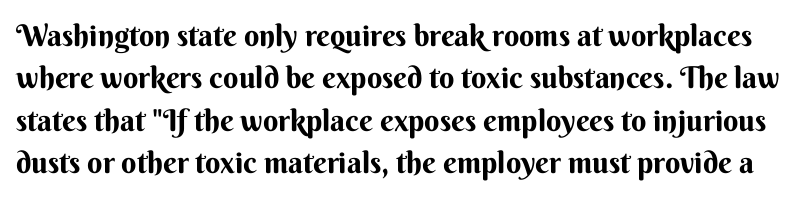
{"serif": "no", "italic": "no", "bold": "yes", "weight": "bold", "width": "normal", "stroke_contrast": "medium", "x_height": "small", "monospaced": "no", "underline": "no", "line_spacing": "normal", "line_spacing_ratio": 1.41, "letter_spacing": "normal", "letter_spacing_em": 0.0, "glyph_px": 30}
